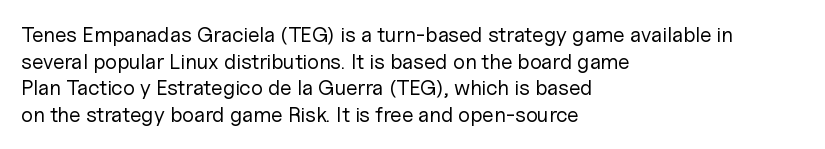
The image shows 21 px text type, upright; set left-aligned, normal line spacing (1.27x), normal letter spacing, not underlined.
